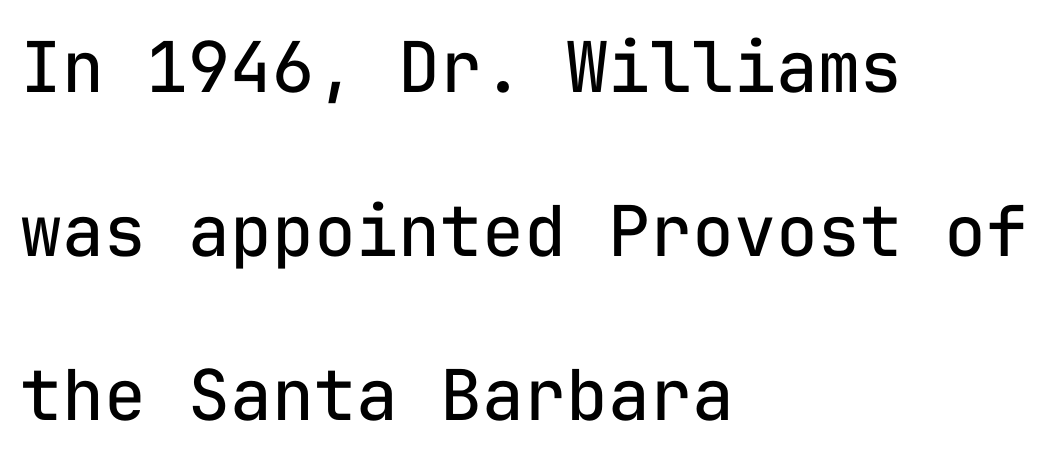
The image shows 70 px regular-weight sans-serif type, upright, monospaced; set left-aligned, loose line spacing (2.34x), normal letter spacing, not underlined; low stroke contrast and a medium x-height.
